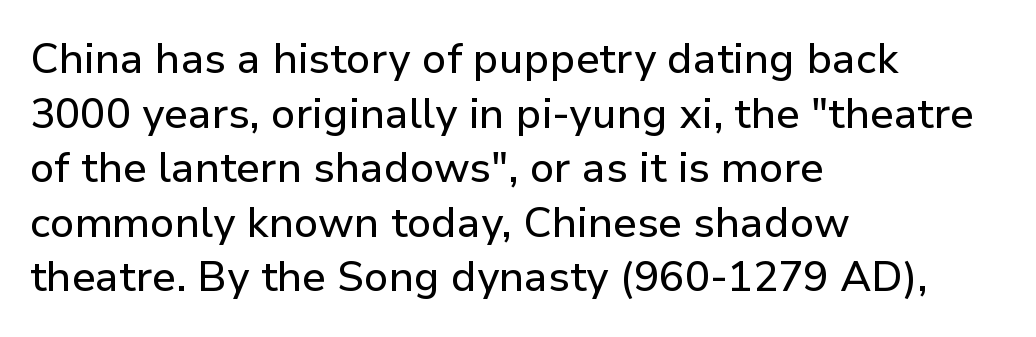
The words here are not underlined. Varying glyph widths throughout — classic text-font behaviour. Serifs: no, the terminals of the letterforms are clean. The lines sit at an ordinary, default distance from one another. Each line starts at the same left margin while the right side varies.
